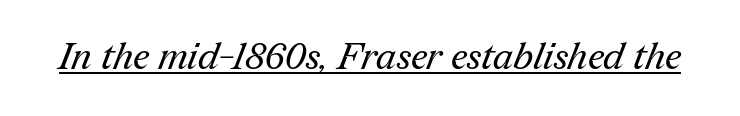
Q: Is the text bold? A: No.
Q: Is the typeface a serif or a sans-serif typeface? A: Serif.
Q: Is the text underlined? A: Yes.
Q: Is the spacing between letters normal or unusually wide? A: Normal.
Q: Width (condensed, normal, or wide)? A: Normal.
Q: Stroke contrast? A: Medium.
Q: x-height? A: Medium.
Q: Monospaced? A: No.
